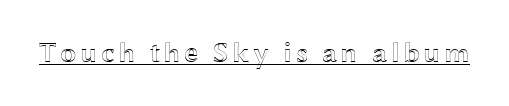
{"italic": "no", "width": "wide", "x_height": "medium", "monospaced": "no", "underline": "yes", "glyph_px": 29}
